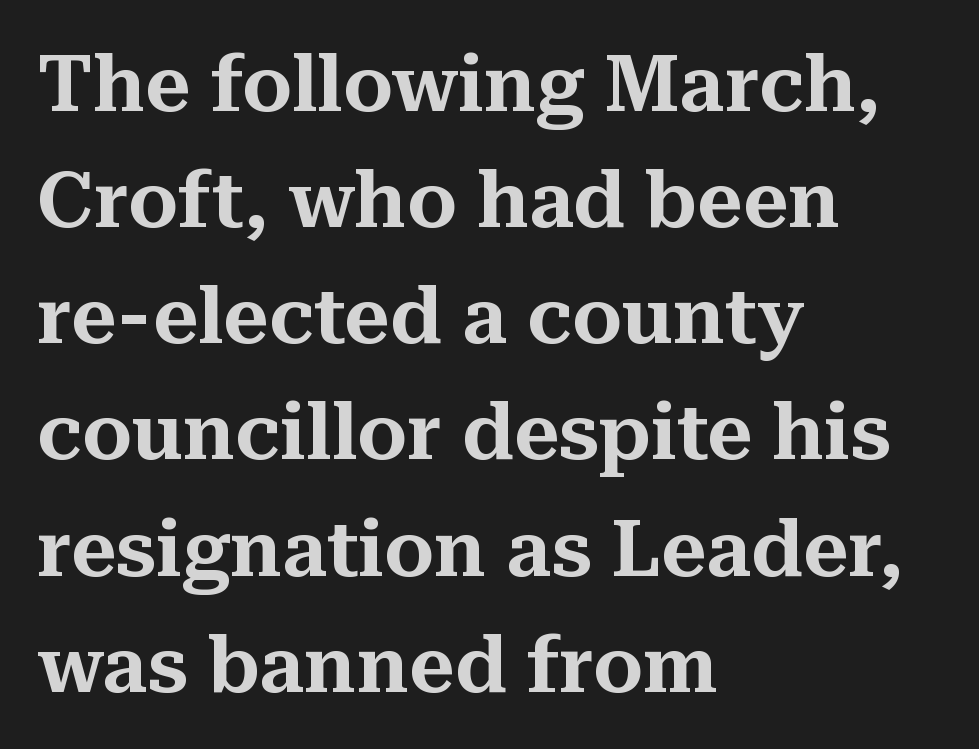
Note the varied advance widths — an 'i' is clearly narrower than an 'm'. Posture: upright roman. Are there feet on the stems? There are — it's a serif. Horizontal alignment here is leftward, the default for most running prose. Beneath every word, the page is bare.
